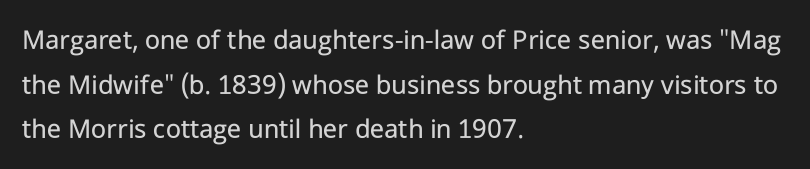
You could not count columns in this text — the font is proportionally spaced. The space directly below the letters is spotless. Compared with a centered layout, this one pins lines to the left instead. The font family rendered here belongs to the sans-serif group.
